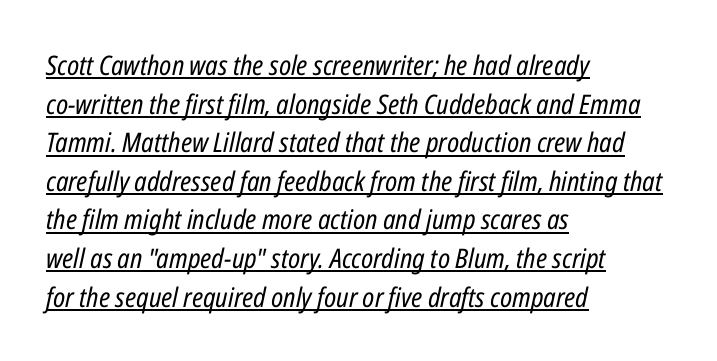
Q: Is the text bold? A: No.
Q: Is the text italic (slanted)? A: Yes, it leans right by about 12 degrees.
Q: Is the text underlined? A: Yes.
Q: How is the paragraph aligned? A: Left-aligned.
Q: Is the spacing between letters normal or unusually wide? A: Normal.
Q: Is the spacing between lines tight, normal or loose? A: Normal.
